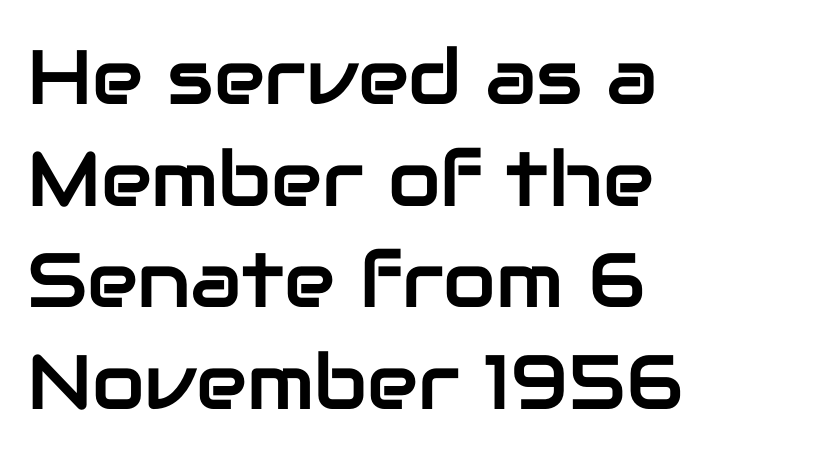
{"serif": "no", "italic": "no", "width": "normal", "stroke_contrast": "low", "x_height": "medium", "monospaced": "no", "underline": "no", "align": "left", "line_spacing": "normal", "line_spacing_ratio": 1.32, "letter_spacing": "normal", "letter_spacing_em": 0.0, "glyph_px": 77}
